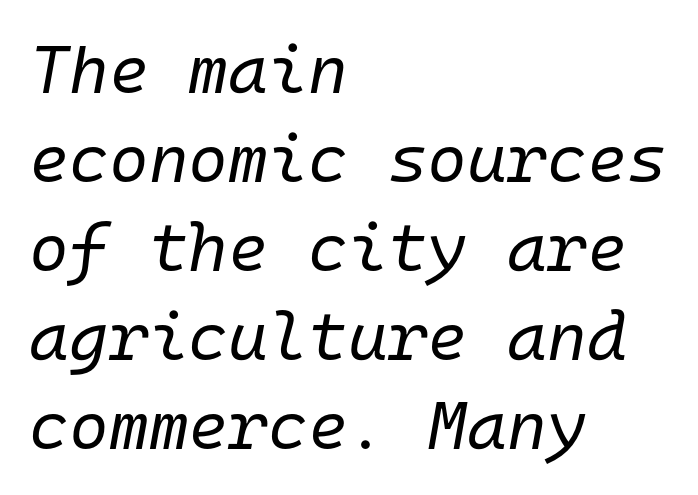
Q: Is the text bold? A: No.
Q: Is the text italic (slanted)? A: Yes, it leans right by about 10 degrees.
Q: Is the text underlined? A: No.
Q: How is the paragraph aligned? A: Left-aligned.
Q: Is the spacing between letters normal or unusually wide? A: Normal.
Q: Is the spacing between lines tight, normal or loose? A: Normal.
Q: Width (condensed, normal, or wide)? A: Normal.
Q: Stroke contrast? A: Low.
Q: x-height? A: Medium.
Q: Monospaced? A: Yes.
